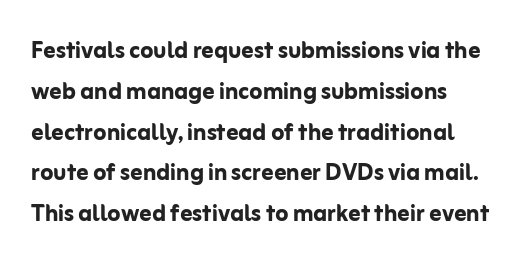
The image shows 30 px semibold sans-serif type, upright; set normal line spacing (1.36x), normal letter spacing, not underlined; low stroke contrast and a medium x-height.
